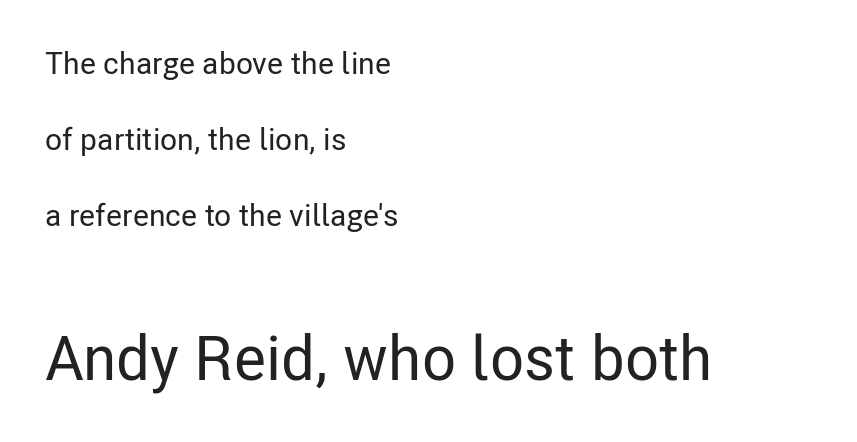
The image shows 62 px condensed sans-serif type, upright; set left-aligned, loose line spacing (2.45x), normal letter spacing, not underlined; the second (bottom) block is 2.0x larger; low stroke contrast and a medium x-height.
